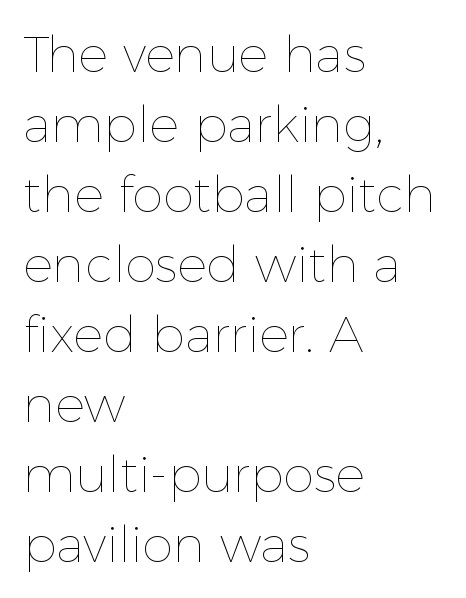
{"italic": "no", "bold": "no", "weight": "thin", "width": "normal", "x_height": "medium", "monospaced": "no", "underline": "no", "align": "left", "line_spacing": "normal", "line_spacing_ratio": 1.4, "letter_spacing": "normal", "letter_spacing_em": 0.0, "glyph_px": 50}
